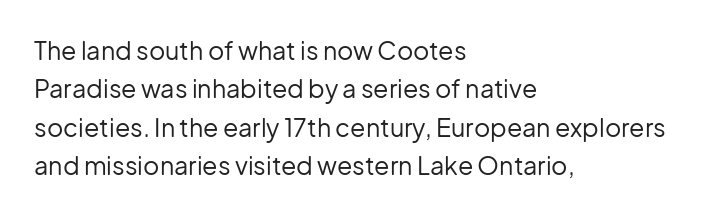
{"italic": "no", "bold": "no", "underline": "no", "align": "left", "line_spacing": "normal", "line_spacing_ratio": 1.54, "letter_spacing": "normal", "letter_spacing_em": 0.0, "glyph_px": 25}
